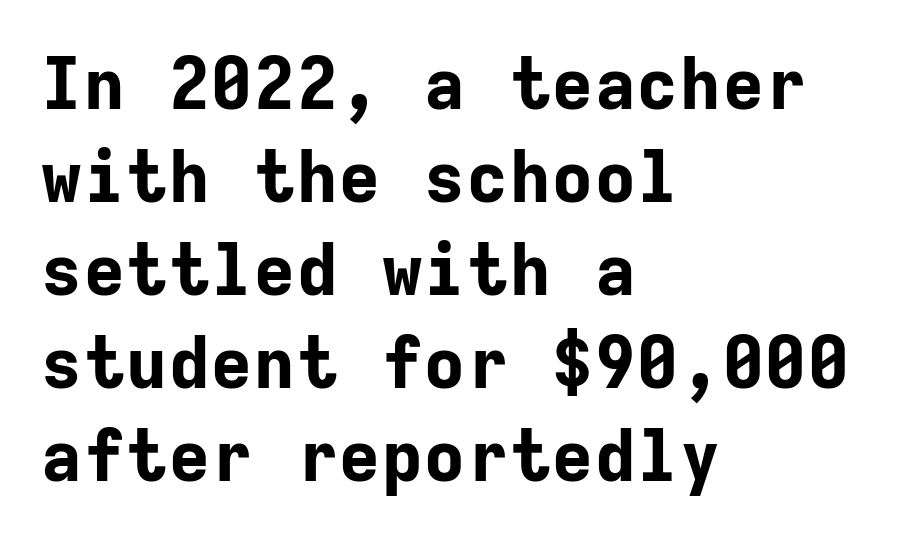
The image shows 71 px bold sans-serif type, upright, monospaced; set left-aligned, normal line spacing (1.31x), normal letter spacing, not underlined; low stroke contrast and a medium x-height.
